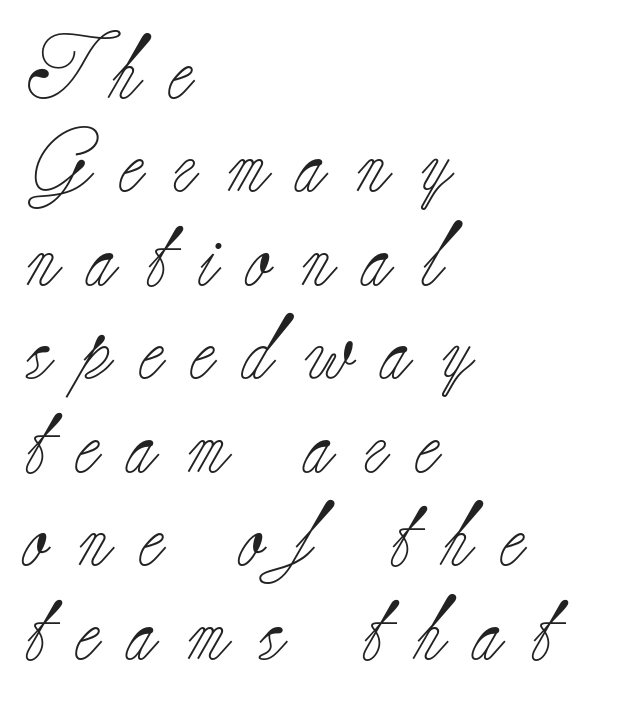
The image shows 64 px light serif type; set left-aligned, normal line spacing (1.46x), unusually wide letter spacing (+0.47 em), not underlined; low stroke contrast and a small x-height.
